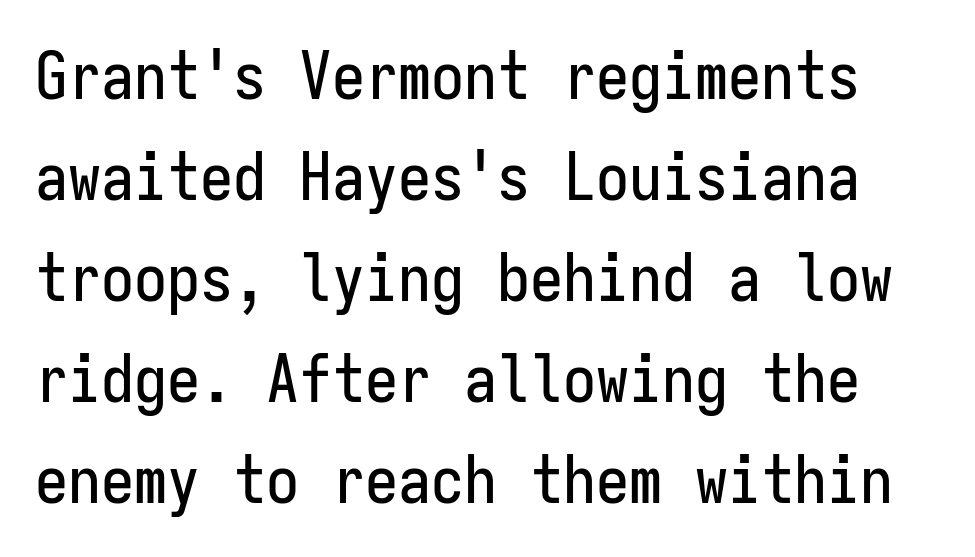
The image shows 66 px condensed sans-serif type, upright, monospaced; set normal line spacing (1.53x), normal letter spacing, not underlined; low stroke contrast and a medium x-height.
